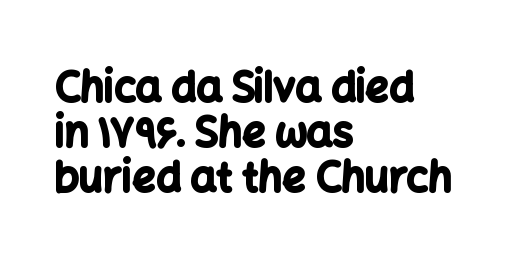
{"serif": "no", "italic": "no", "bold": "yes", "weight": "bold", "width": "normal", "stroke_contrast": "low", "x_height": "medium", "monospaced": "no", "underline": "no", "align": "left", "line_spacing": "tight", "line_spacing_ratio": 1.1, "letter_spacing": "normal", "letter_spacing_em": 0.0, "glyph_px": 41}
